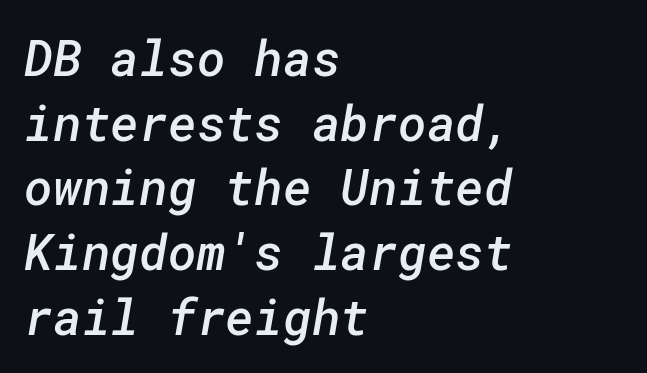
Caption: semibold face, moderately heavy strokes. Does the type have serifs? No, each stem ends abruptly. These lines keep a tight, regular rhythm from letter to letter. Baseline-to-baseline distance is the conventional proportion of letter height. Left-aligned paragraph, ragged on the right.
